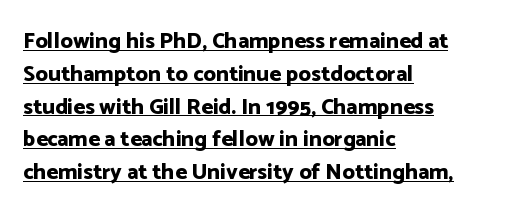
In terms of posture, this sample is upright. Check the space under the baseline: a stroke is drawn there. Reading down the block, your eye returns to a fixed left position each line. Plenty of ink on the page — the face is bold.
